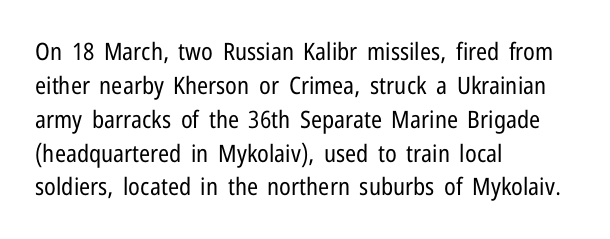
{"italic": "no", "bold": "no", "underline": "no", "align": "left", "line_spacing": "normal", "line_spacing_ratio": 1.41, "letter_spacing": "normal", "letter_spacing_em": 0.0, "glyph_px": 24}
